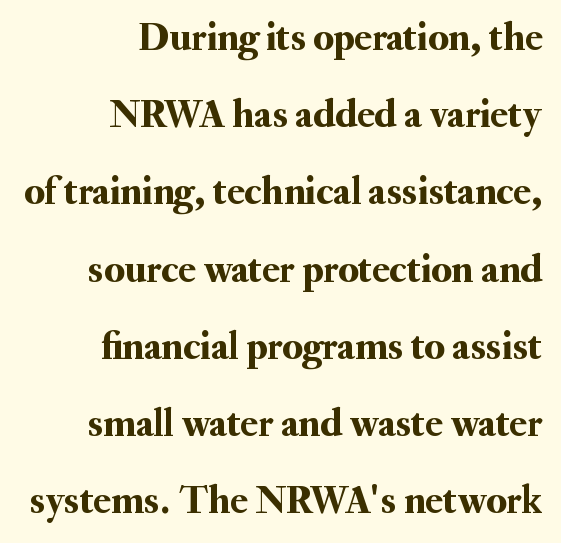
Nothing unusual about the tracking: characters are spaced as the font intends. The typography opts for an upright posture over an oblique one. Leading: increased. Check where the strokes stop: tiny serifs finish them off. Just letters on the line, the space beneath them empty. Layout note: lines flush right.
